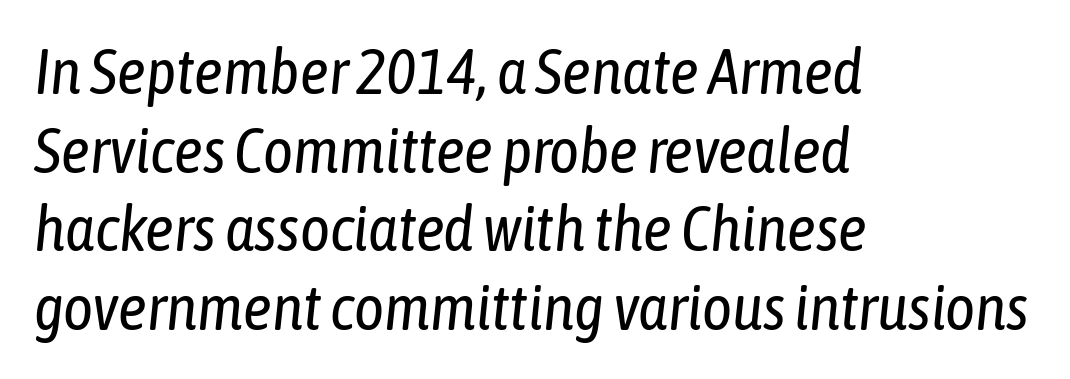
{"italic": "yes", "lean": "right", "slant_degrees": 6, "bold": "no", "weight": "regular", "width": "condensed", "stroke_contrast": "low", "x_height": "medium", "monospaced": "no", "underline": "no", "align": "left", "line_spacing_ratio": 1.23, "letter_spacing": "normal", "letter_spacing_em": 0.0, "glyph_px": 64}
